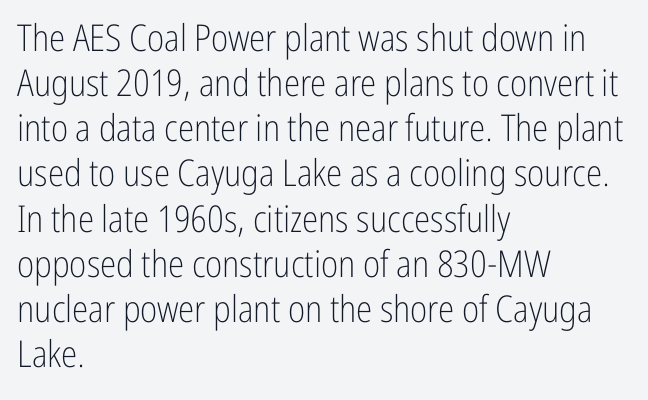
The image shows 37 px light, condensed sans-serif type, upright; set left-aligned, line spacing 1.22x, normal letter spacing, not underlined; low stroke contrast and a medium x-height.
